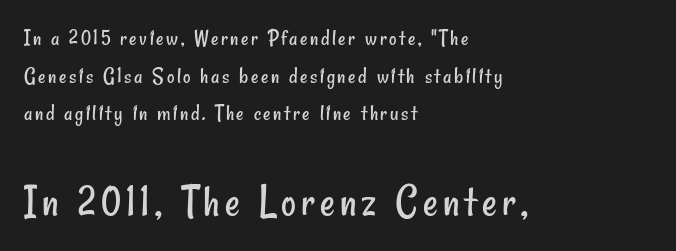
Q: Is the text bold? A: No.
Q: Is the typeface a serif or a sans-serif typeface? A: Sans-serif.
Q: Is the text underlined? A: No.
Q: How is the paragraph aligned? A: Left-aligned.
Q: Is the spacing between lines tight, normal or loose? A: Normal.
Q: Which block of text is set in a larger size, the first (top) or the second (bottom)? A: The second (bottom) one.
Q: Width (condensed, normal, or wide)? A: Condensed.
Q: Stroke contrast? A: Low.
Q: x-height? A: Small.
Q: Monospaced? A: No.
